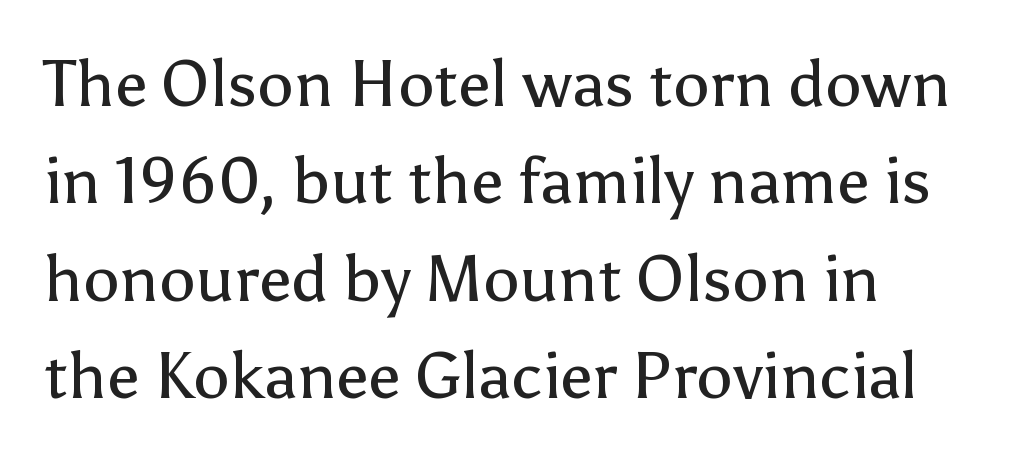
Underlining? Definitely not there. Alignment: flush left. A typesetter would mark this as roman, not italic. Weight: regular or lighter. The rendering keeps characters at their native spacing.
